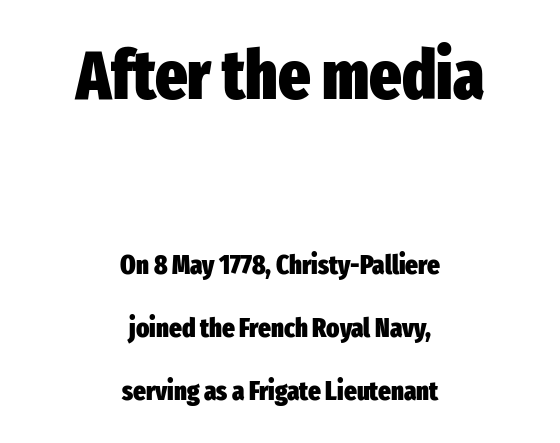
Q: Is the text bold? A: Yes.
Q: Is the text italic (slanted)? A: No, it is upright.
Q: Is the typeface a serif or a sans-serif typeface? A: Sans-serif.
Q: Is the text underlined? A: No.
Q: How is the paragraph aligned? A: Centered.
Q: Is the spacing between letters normal or unusually wide? A: Normal.
Q: Is the spacing between lines tight, normal or loose? A: Loose.
Q: Which block of text is set in a larger size, the first (top) or the second (bottom)? A: The first (top) one.
Q: Width (condensed, normal, or wide)? A: Condensed.
Q: Stroke contrast? A: Low.
Q: x-height? A: Medium.
Q: Monospaced? A: No.
